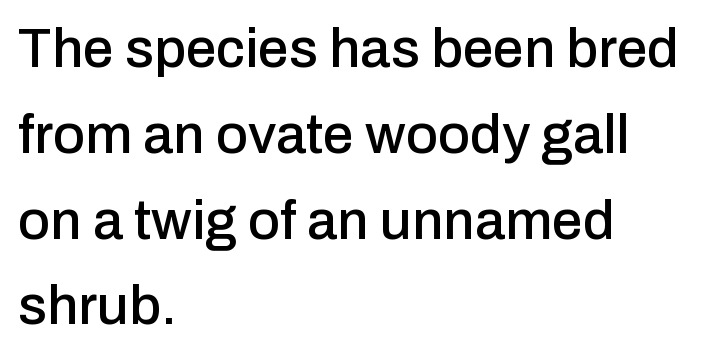
The image shows 55 px sans-serif type, upright; set left-aligned, normal line spacing (1.56x), normal letter spacing, not underlined; low stroke contrast and a medium x-height.
